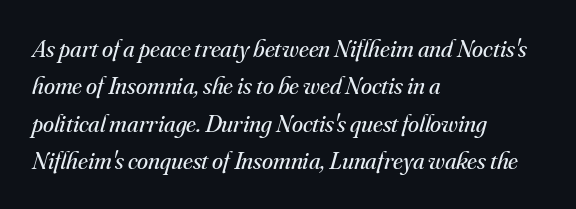
The image shows 25 px text type, italic (leaning right); set left-aligned, normal line spacing (1.5x), normal letter spacing, not underlined.
